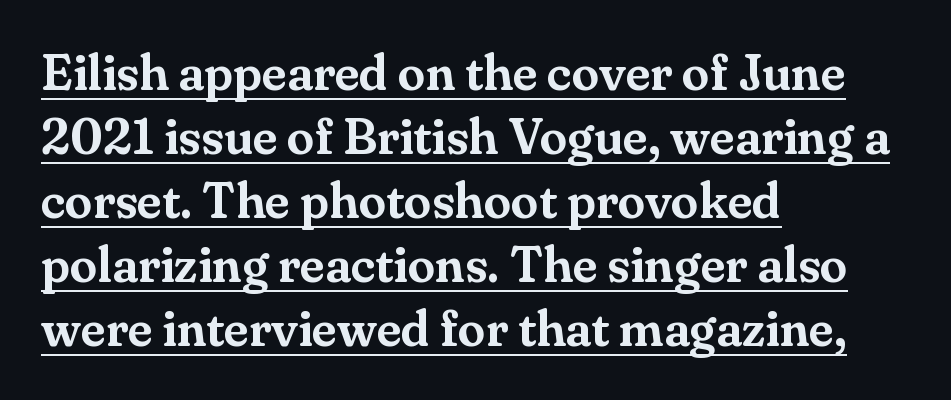
Q: Is the text italic (slanted)? A: No, it is upright.
Q: Is the typeface a serif or a sans-serif typeface? A: Serif.
Q: Is the text underlined? A: Yes.
Q: How is the paragraph aligned? A: Left-aligned.
Q: Is the spacing between letters normal or unusually wide? A: Normal.
Q: Is the spacing between lines tight, normal or loose? A: Normal.
Q: Width (condensed, normal, or wide)? A: Normal.
Q: Stroke contrast? A: Medium.
Q: x-height? A: Small.
Q: Monospaced? A: No.
